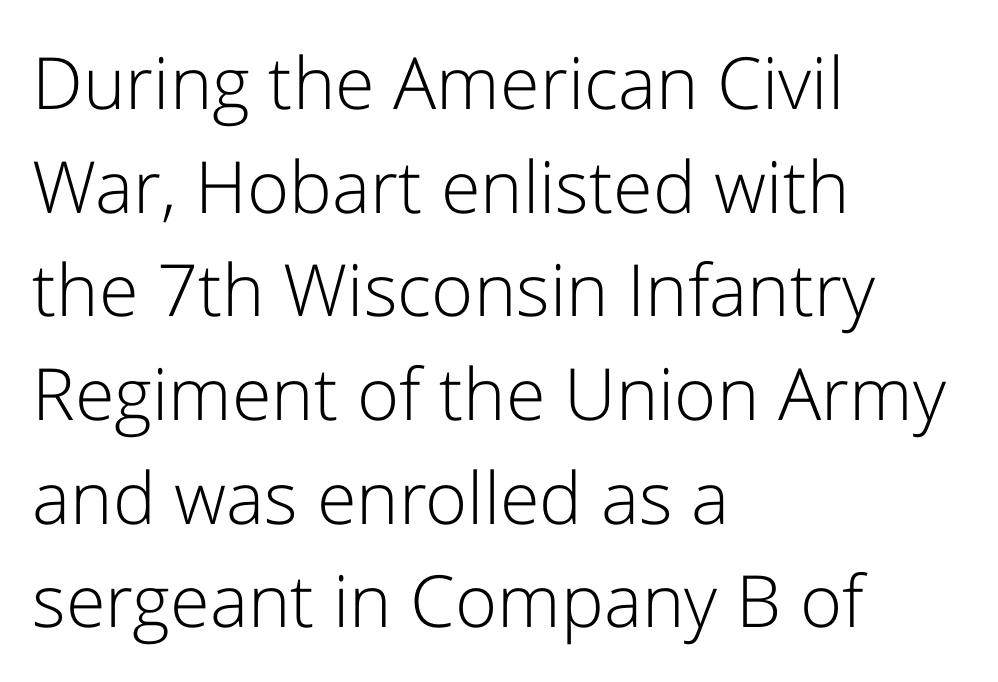
Q: Is the text bold? A: No.
Q: Is the text italic (slanted)? A: No, it is upright.
Q: Is the typeface a serif or a sans-serif typeface? A: Sans-serif.
Q: Is the text underlined? A: No.
Q: How is the paragraph aligned? A: Left-aligned.
Q: Is the spacing between letters normal or unusually wide? A: Normal.
Q: Is the spacing between lines tight, normal or loose? A: Normal.
Q: Width (condensed, normal, or wide)? A: Normal.
Q: Stroke contrast? A: Low.
Q: x-height? A: Medium.
Q: Monospaced? A: No.
